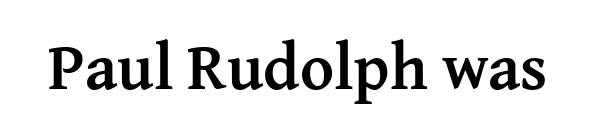
{"serif": "yes", "italic": "no", "bold": "yes", "weight": "semibold", "width": "normal", "stroke_contrast": "medium", "x_height": "medium", "monospaced": "no", "underline": "no", "letter_spacing": "normal", "letter_spacing_em": 0.0, "glyph_px": 65}
